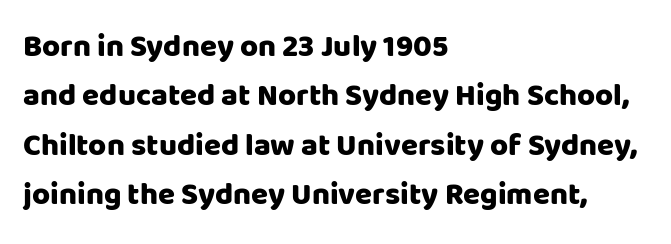
Characters remain perfectly vertical along every line. One glance says typical: line gaps are just what's usual. Horizontally, the lines are justified to the leading edge only. Glance below the letters and you will spot only blank space. These lines are rendered in a variable-pitch font.
